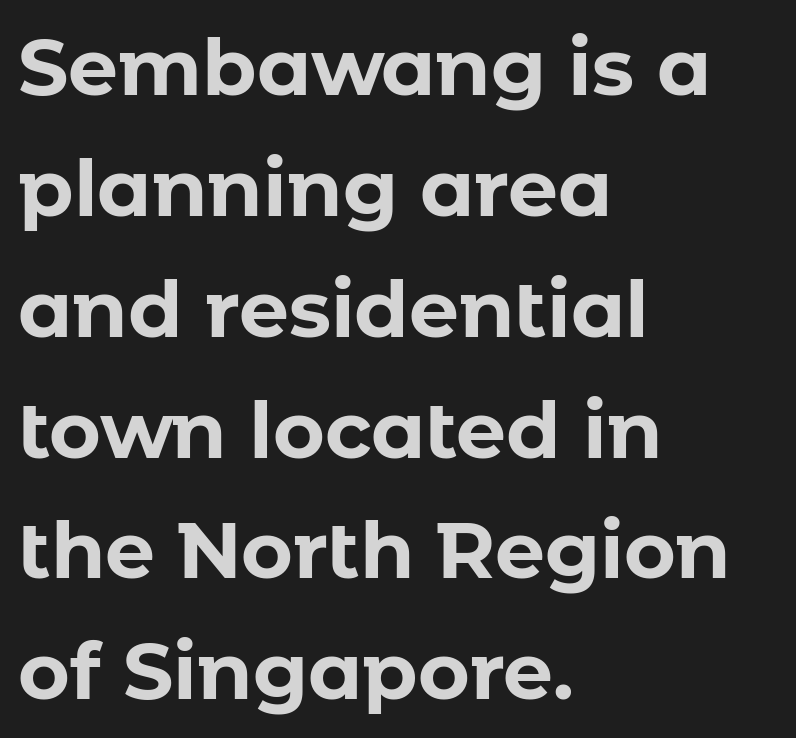
Italic? Not at all — the glyphs are vertical. Words appear dense and cohesive because spacing is normal. Serifs: no, the terminals of the letterforms are clean. Note the varied advance widths — an 'i' is clearly narrower than an 'm'. The rendering anchors every line to the left-hand side. Each glyph is drawn with heavy, bold strokes.
